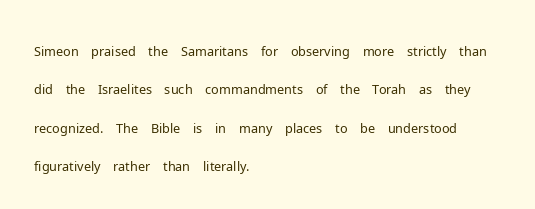
The image shows 26 px text type, upright; set left-aligned, normal line spacing (1.48x), normal letter spacing, not underlined.
